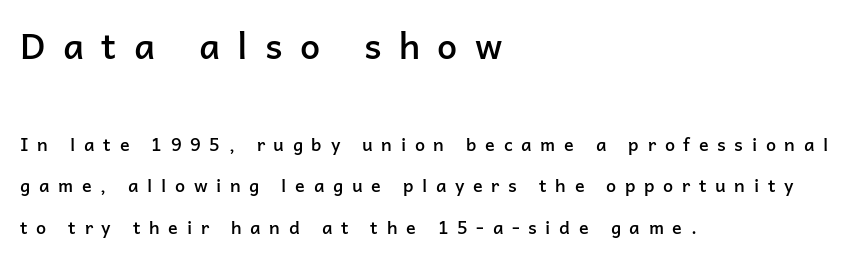
{"serif": "no", "italic": "no", "bold": "semi", "weight": "semibold", "width": "normal", "stroke_contrast": "low", "x_height": "medium", "monospaced": "no", "underline": "no", "align": "left", "line_spacing": "loose", "line_spacing_ratio": 2.29, "letter_spacing": "wide", "letter_spacing_em": 0.48, "larger_block": "first", "size_ratio": 2.0, "glyph_px": 36}
